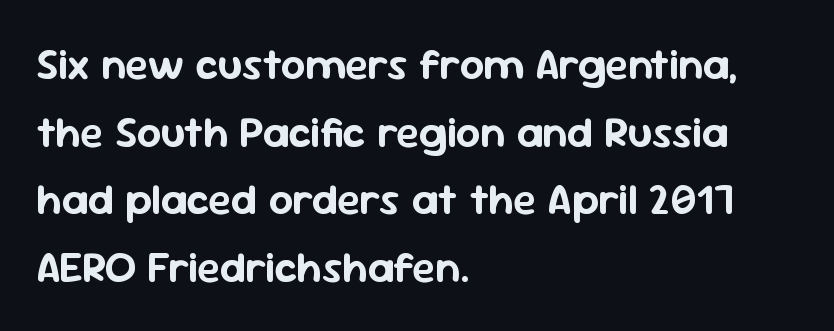
Q: Is the text italic (slanted)? A: No, it is upright.
Q: Is the typeface a serif or a sans-serif typeface? A: Sans-serif.
Q: Is the text underlined? A: No.
Q: How is the paragraph aligned? A: Left-aligned.
Q: Is the spacing between letters normal or unusually wide? A: Normal.
Q: Is the spacing between lines tight, normal or loose? A: Normal.
Q: Width (condensed, normal, or wide)? A: Normal.
Q: Stroke contrast? A: Low.
Q: x-height? A: Medium.
Q: Monospaced? A: No.
